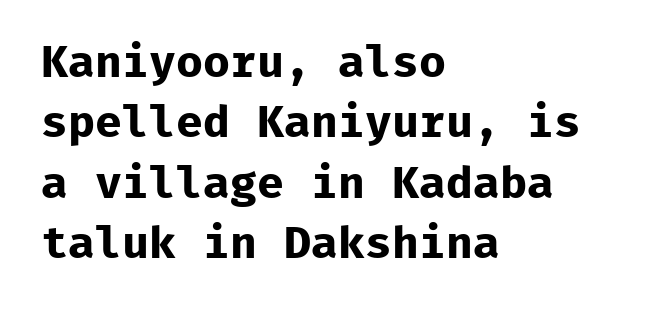
{"serif": "no", "italic": "no", "bold": "yes", "weight": "bold", "width": "normal", "stroke_contrast": "low", "x_height": "medium", "monospaced": "yes", "underline": "no", "align": "left", "line_spacing": "normal", "line_spacing_ratio": 1.34, "letter_spacing": "normal", "letter_spacing_em": 0.0, "glyph_px": 45}
